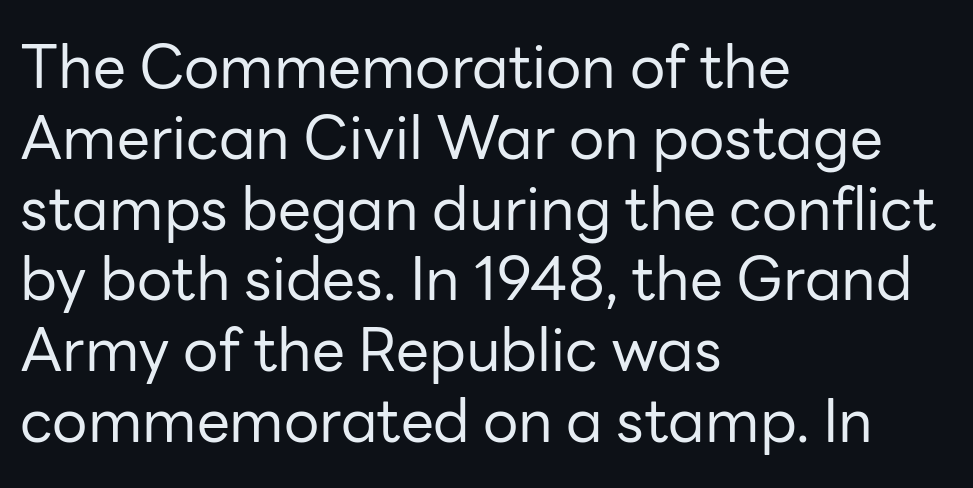
{"serif": "no", "italic": "no", "bold": "no", "weight": "regular", "width": "normal", "stroke_contrast": "low", "x_height": "medium", "monospaced": "no", "underline": "no", "align": "left", "line_spacing_ratio": 1.2, "letter_spacing": "normal", "letter_spacing_em": 0.0, "glyph_px": 59}
